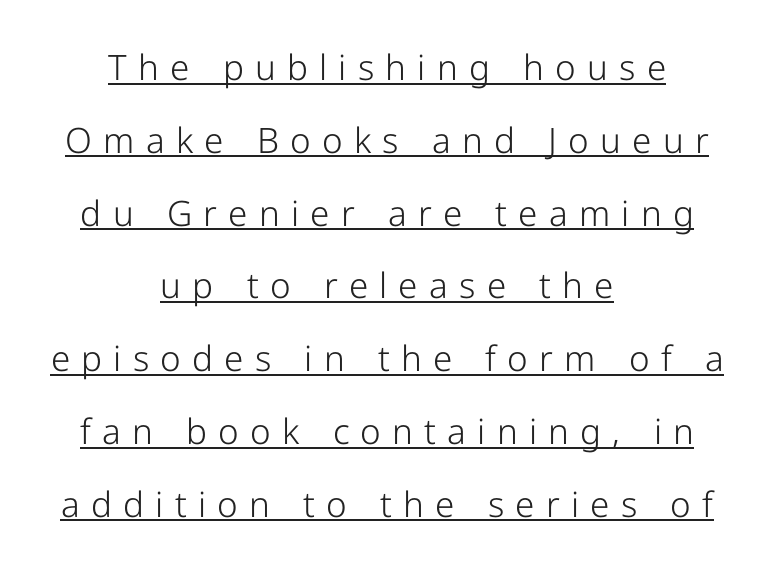
Q: Is the text bold? A: No.
Q: Is the text italic (slanted)? A: No, it is upright.
Q: Is the typeface a serif or a sans-serif typeface? A: Sans-serif.
Q: Is the text underlined? A: Yes.
Q: How is the paragraph aligned? A: Centered.
Q: Is the spacing between letters normal or unusually wide? A: Unusually wide.
Q: Is the spacing between lines tight, normal or loose? A: Loose.
Q: Width (condensed, normal, or wide)? A: Normal.
Q: Stroke contrast? A: Low.
Q: x-height? A: Medium.
Q: Monospaced? A: No.
